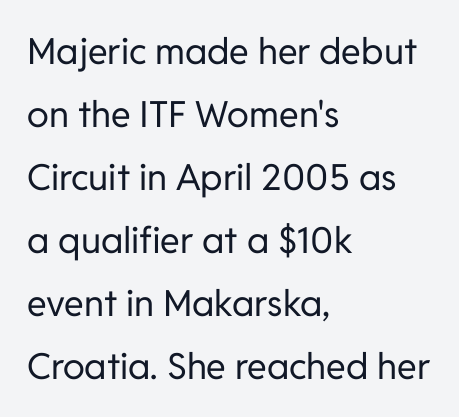
Heft: none added — not bold. You can tell from the bare stems that sans-serif type was used. Varying glyph widths throughout — classic text-font behaviour. Posture: straight, roman, zero tilt. The text block is weighted toward the left margin, trailing off unevenly rightward.
